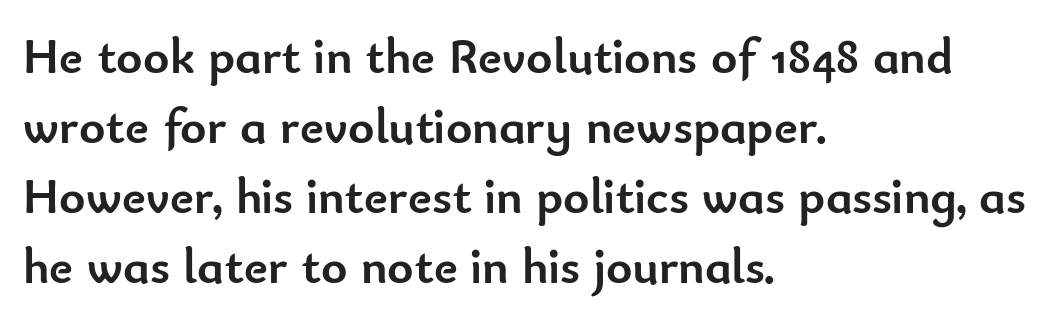
Plenty of ink on the page — the face is bold. Honestly, the letter spacing is just normal — you wouldn't notice it. The foot of each line stays bare and open. This is the regular roman posture of the typeface. All the whitespace from short lines collects on the right. This rendering employs a face without finishing strokes, i.e., a sans-serif.
